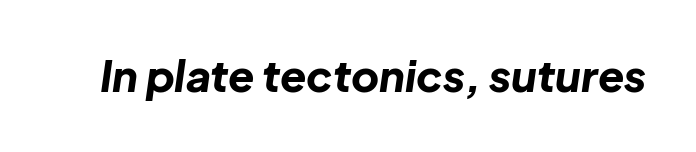
{"italic": "yes", "lean": "right", "slant_degrees": 8, "bold": "yes", "weight": "bold", "width": "normal", "stroke_contrast": "low", "x_height": "medium", "monospaced": "no", "underline": "no", "letter_spacing": "normal", "letter_spacing_em": 0.0, "glyph_px": 43}
